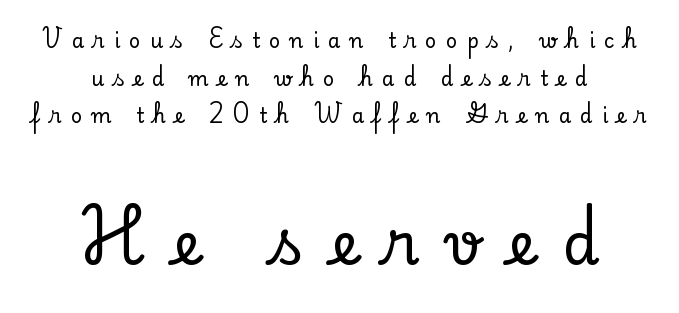
Q: Is the text italic (slanted)? A: No, it is upright.
Q: Is the typeface a serif or a sans-serif typeface? A: Serif.
Q: Is the text underlined? A: No.
Q: How is the paragraph aligned? A: Centered.
Q: Is the spacing between letters normal or unusually wide? A: Unusually wide.
Q: Which block of text is set in a larger size, the first (top) or the second (bottom)? A: The second (bottom) one.
Q: Width (condensed, normal, or wide)? A: Normal.
Q: Stroke contrast? A: Low.
Q: x-height? A: Small.
Q: Monospaced? A: No.
